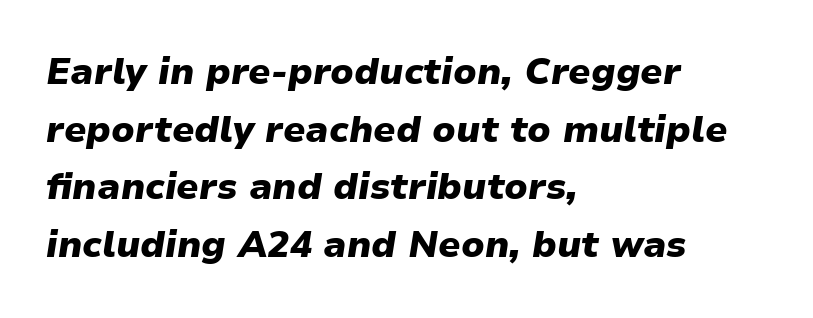
{"italic": "yes", "lean": "right", "slant_degrees": 9, "bold": "yes", "weight": "heavy", "width": "normal", "stroke_contrast": "low", "x_height": "medium", "monospaced": "no", "underline": "no", "align": "left", "line_spacing": "normal", "line_spacing_ratio": 1.56, "letter_spacing": "normal", "letter_spacing_em": 0.0, "glyph_px": 37}
